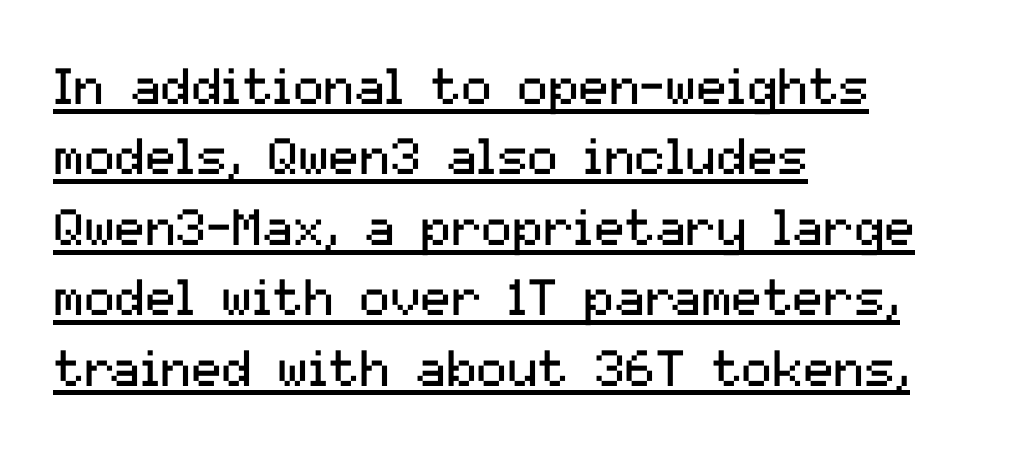
Check the space under the baseline: a stroke is drawn there. Vertical strokes here are truly vertical. The vertical gap from one line to the next is medium. This sample has the flowing, uneven cadence of proportional lettering. Visually the block forms a straight wall on the left and a jagged coastline on the right. Weight: not bold — regular or lighter.
